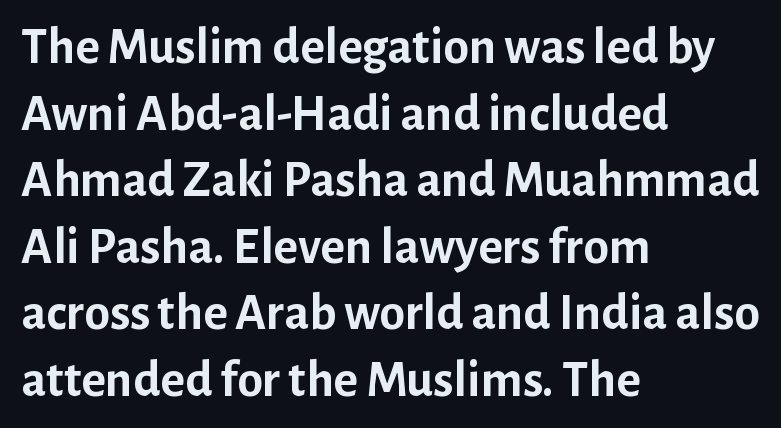
{"serif": "no", "italic": "no", "bold": "yes", "weight": "semibold", "width": "normal", "stroke_contrast": "low", "x_height": "medium", "monospaced": "no", "underline": "no", "align": "left", "line_spacing": "normal", "line_spacing_ratio": 1.28, "letter_spacing": "normal", "letter_spacing_em": 0.0, "glyph_px": 52}
